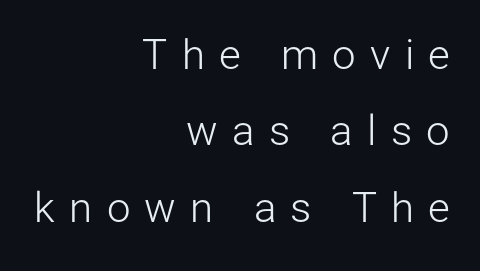
Q: Is the text bold? A: No.
Q: Is the text italic (slanted)? A: No, it is upright.
Q: Is the typeface a serif or a sans-serif typeface? A: Sans-serif.
Q: Is the text underlined? A: No.
Q: How is the paragraph aligned? A: Right-aligned.
Q: Is the spacing between letters normal or unusually wide? A: Unusually wide.
Q: Width (condensed, normal, or wide)? A: Normal.
Q: Stroke contrast? A: Low.
Q: x-height? A: Medium.
Q: Monospaced? A: No.
